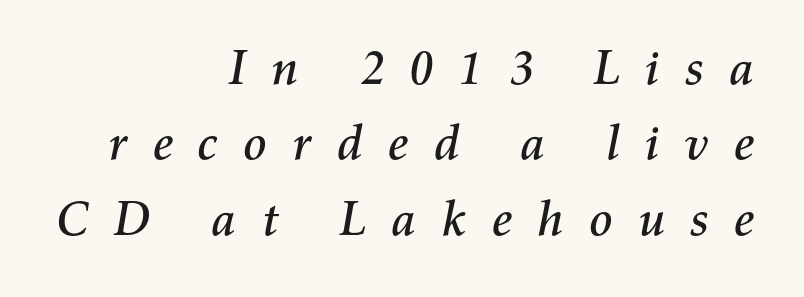
The image shows 49 px text type, italic (leaning right); set right-aligned, normal line spacing (1.54x), unusually wide letter spacing (+0.47 em), not underlined; medium stroke contrast and a medium x-height.
